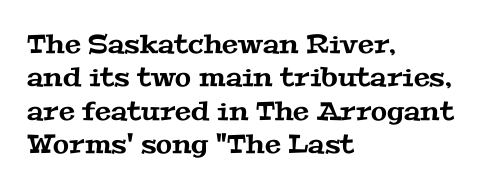
Q: Is the text underlined? A: No.
Q: How is the paragraph aligned? A: Left-aligned.
Q: Is the spacing between letters normal or unusually wide? A: Normal.
Q: Is the spacing between lines tight, normal or loose? A: Normal.
